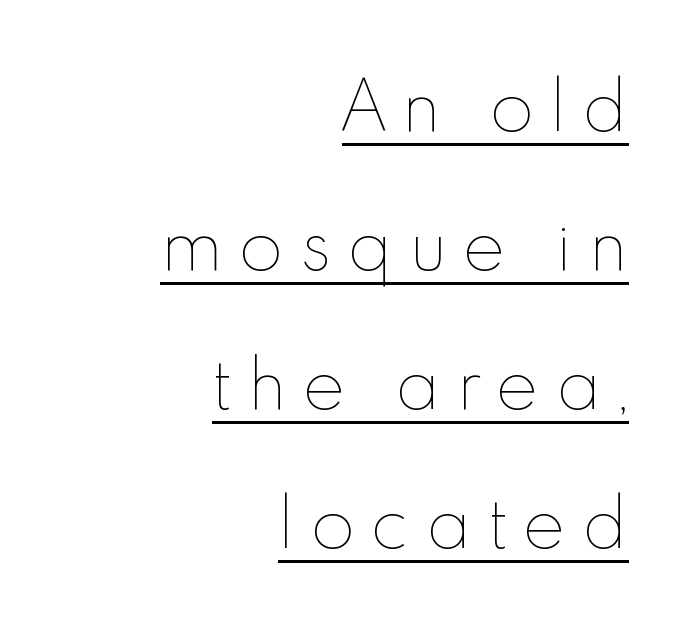
{"italic": "no", "bold": "no", "weight": "thin", "width": "normal", "x_height": "small", "monospaced": "no", "underline": "yes", "align": "right", "line_spacing": "loose", "line_spacing_ratio": 2.14, "letter_spacing": "wide", "letter_spacing_em": 0.25, "glyph_px": 65}
